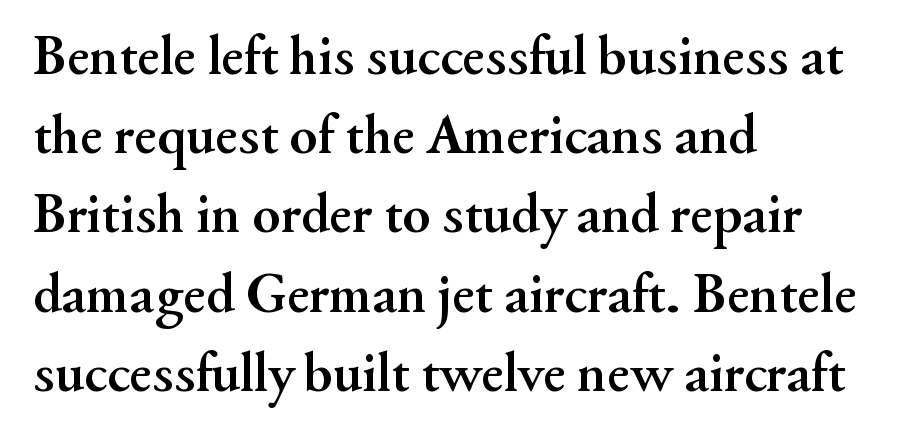
Q: Is the text bold? A: Yes.
Q: Is the text italic (slanted)? A: No, it is upright.
Q: Is the typeface a serif or a sans-serif typeface? A: Serif.
Q: Is the text underlined? A: No.
Q: How is the paragraph aligned? A: Left-aligned.
Q: Is the spacing between letters normal or unusually wide? A: Normal.
Q: Is the spacing between lines tight, normal or loose? A: Normal.
Q: Width (condensed, normal, or wide)? A: Normal.
Q: Stroke contrast? A: Medium.
Q: x-height? A: Small.
Q: Monospaced? A: No.
